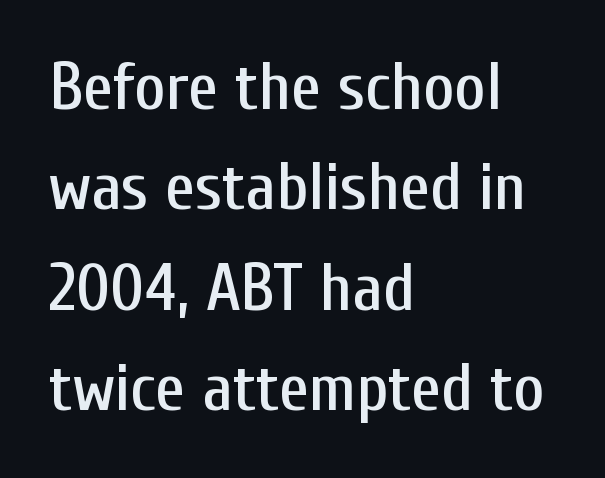
The image shows 67 px condensed sans-serif type, upright; set left-aligned, normal line spacing (1.5x), normal letter spacing, not underlined; low stroke contrast and a medium x-height.
